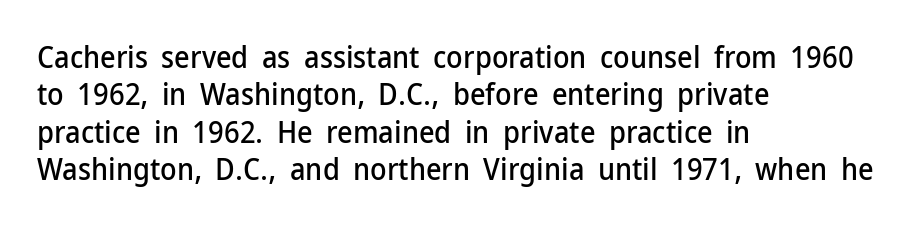
One-word summary of the alignment: left. You can tell it's not italic because the verticals are truly vertical. Bare-footed words on every line. This rendering employs a face without finishing strokes, i.e., a sans-serif. Compared with typical paragraphs, the rows here are spaced about the same. The line texture is even and compact thanks to regular tracking.
